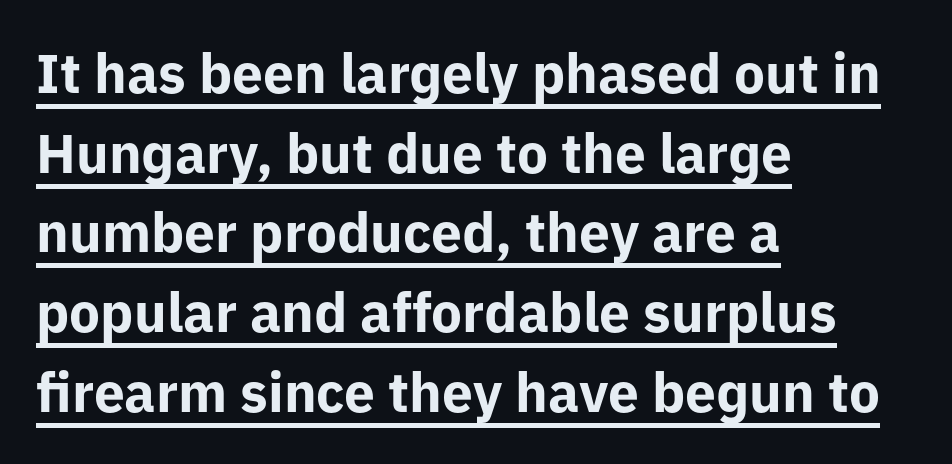
The image shows 55 px bold sans-serif type, upright; set left-aligned, normal line spacing (1.45x), normal letter spacing, underlined; low stroke contrast and a medium x-height.
